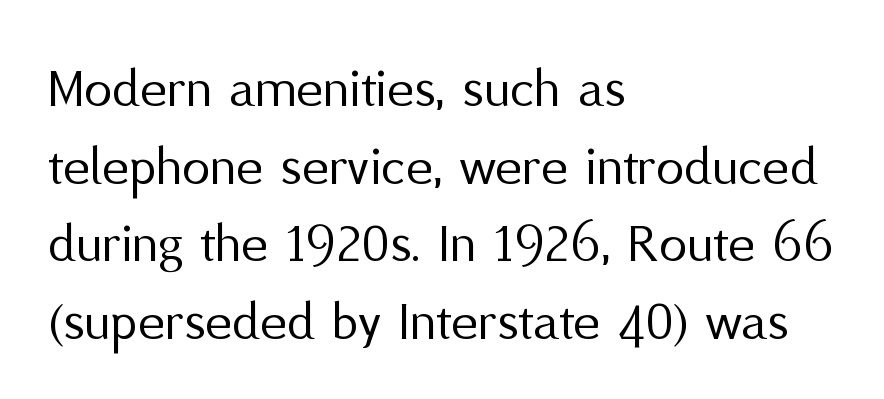
Note the varied advance widths — an 'i' is clearly narrower than an 'm'. Nope, not italic — everything's standing straight. You could call the tracking neutral — neither tight nor loose. A typesetter would label this face a sans. Horizontal alignment here is leftward, the default for most running prose. Beneath every word, the page is bare.
